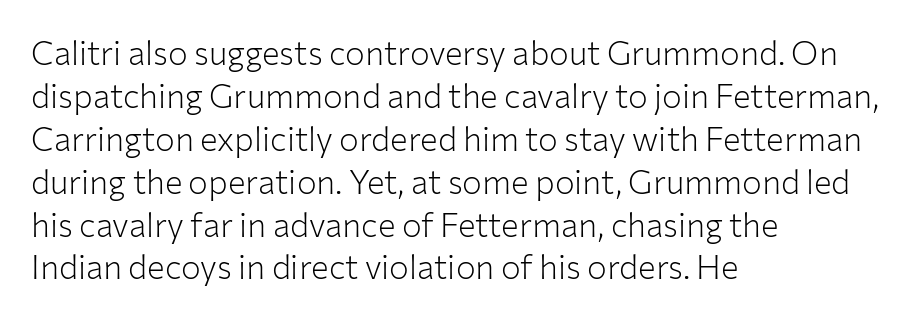
Q: Is the text bold? A: No.
Q: Is the text italic (slanted)? A: No, it is upright.
Q: Is the typeface a serif or a sans-serif typeface? A: Sans-serif.
Q: Is the text underlined? A: No.
Q: How is the paragraph aligned? A: Left-aligned.
Q: Is the spacing between letters normal or unusually wide? A: Normal.
Q: Is the spacing between lines tight, normal or loose? A: Normal.
Q: Width (condensed, normal, or wide)? A: Normal.
Q: Stroke contrast? A: Low.
Q: x-height? A: Medium.
Q: Monospaced? A: No.
